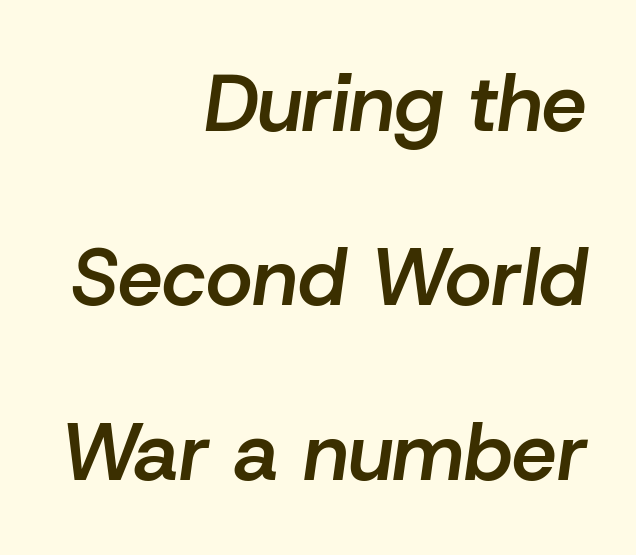
{"italic": "yes", "lean": "right", "slant_degrees": 8, "bold": "semi", "weight": "semibold", "width": "normal", "stroke_contrast": "low", "x_height": "medium", "monospaced": "no", "underline": "no", "align": "right", "line_spacing": "loose", "line_spacing_ratio": 2.18, "letter_spacing": "normal", "letter_spacing_em": 0.0, "glyph_px": 80}
